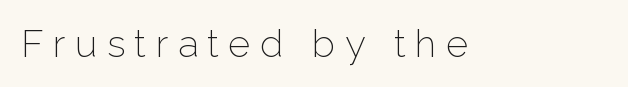
Do the characters align in a grid? No, the font is proportional. The face used here is a sans, in the tradition of grotesques and geometrics. Caption: expanded tracking, letters set apart. Plain, unruled lines of type. You can tell it's not italic because the verticals are truly vertical. A light-to-regular cut is what we see here.
